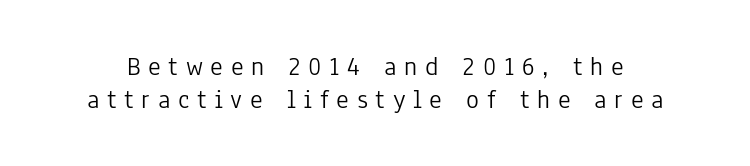
Q: Is the text bold? A: No.
Q: Is the text italic (slanted)? A: No, it is upright.
Q: Is the text underlined? A: No.
Q: Is the spacing between letters normal or unusually wide? A: Unusually wide.
